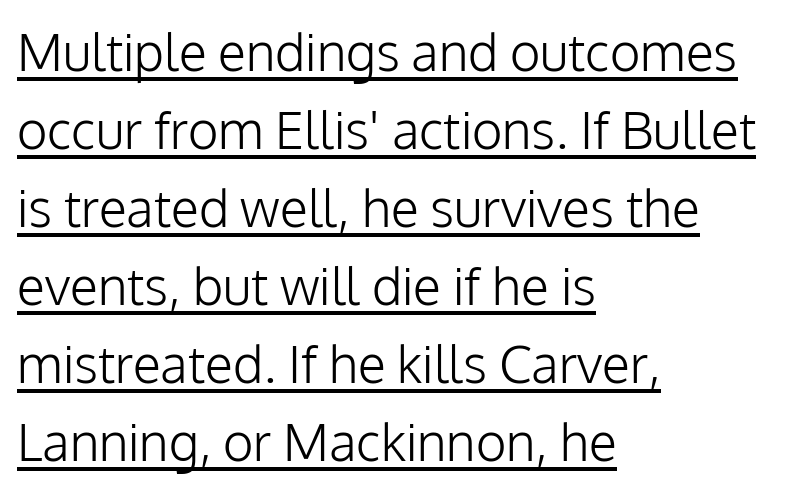
Q: Is the text bold? A: No.
Q: Is the text italic (slanted)? A: No, it is upright.
Q: Is the typeface a serif or a sans-serif typeface? A: Sans-serif.
Q: Is the text underlined? A: Yes.
Q: How is the paragraph aligned? A: Left-aligned.
Q: Is the spacing between letters normal or unusually wide? A: Normal.
Q: Is the spacing between lines tight, normal or loose? A: Normal.
Q: Width (condensed, normal, or wide)? A: Normal.
Q: Stroke contrast? A: Low.
Q: x-height? A: Medium.
Q: Monospaced? A: No.
